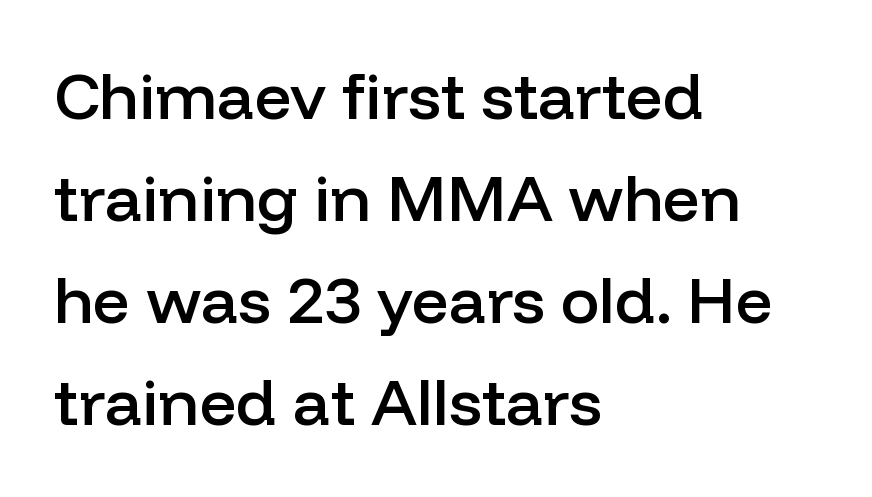
The image shows 65 px semibold sans-serif type, upright; set left-aligned, normal line spacing (1.57x), normal letter spacing, not underlined; low stroke contrast and a medium x-height.
